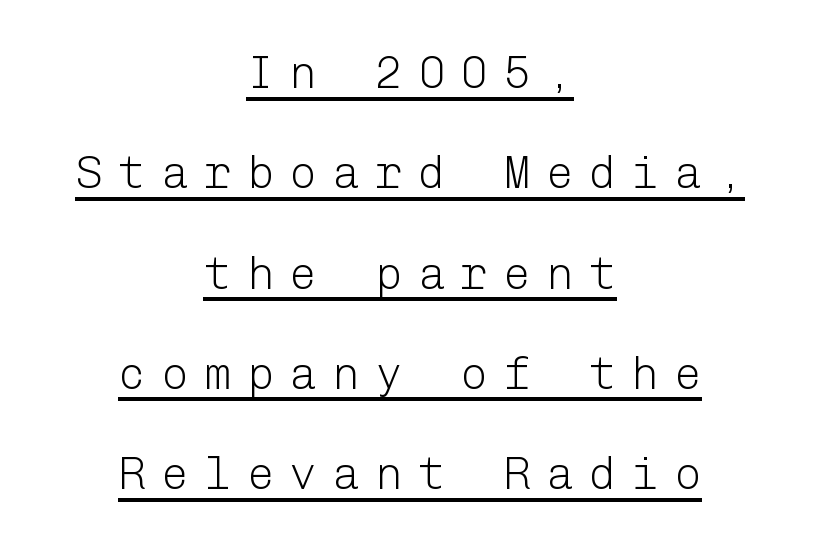
{"serif": "no", "italic": "no", "bold": "no", "weight": "light", "width": "normal", "stroke_contrast": "low", "x_height": "medium", "underline": "yes", "align": "center", "line_spacing": "loose", "line_spacing_ratio": 2.18, "letter_spacing": "wide", "letter_spacing_em": 0.33, "glyph_px": 46}
